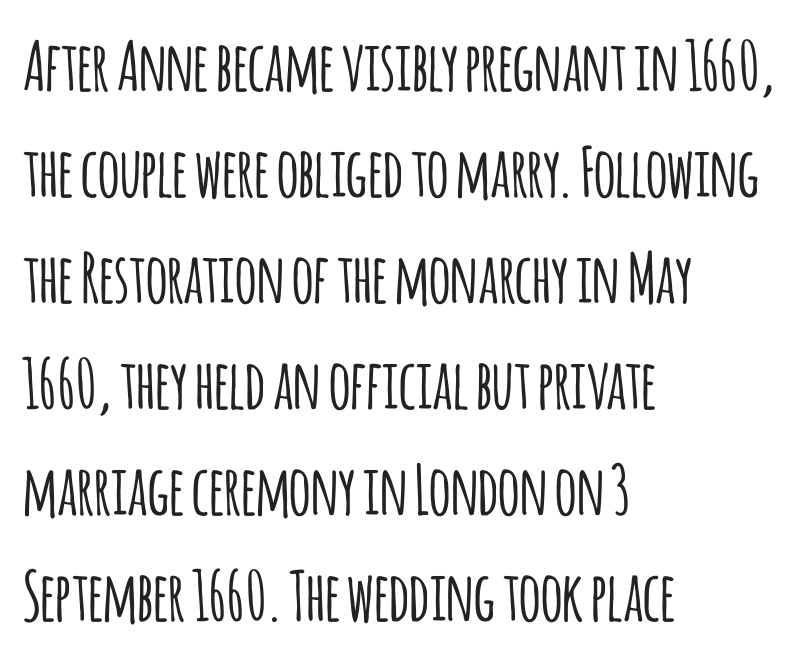
A bare baseline throughout the passage. A typesetter would mark this as roman, not italic. This sample has the flowing, uneven cadence of proportional lettering. The letterforms sit shoulder to shoulder at normal distance.
